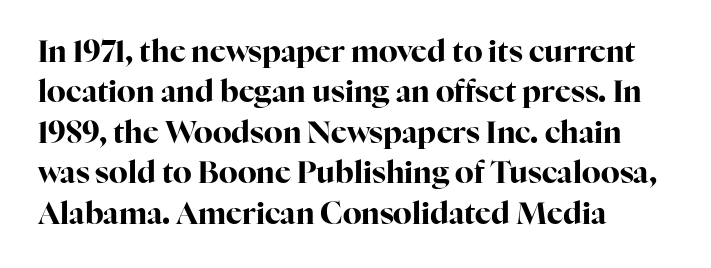
The image shows 30 px bold serif type, upright; set left-aligned, normal line spacing (1.35x), normal letter spacing, not underlined; high stroke contrast and a medium x-height.
